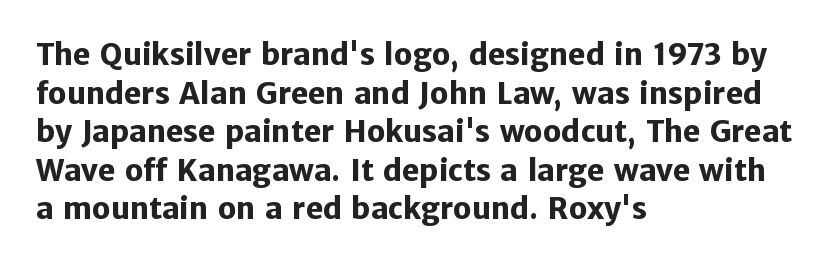
{"serif": "no", "italic": "no", "bold": "yes", "weight": "heavy", "width": "normal", "stroke_contrast": "low", "x_height": "medium", "monospaced": "no", "underline": "no", "align": "left", "line_spacing": "normal", "line_spacing_ratio": 1.33, "letter_spacing": "normal", "letter_spacing_em": 0.0, "glyph_px": 29}
